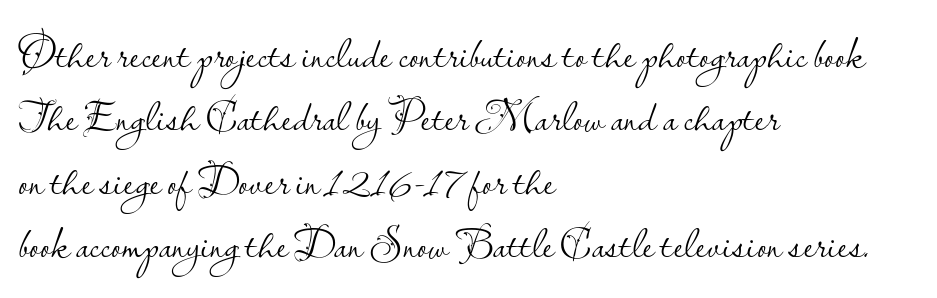
Q: Is the text bold? A: No.
Q: Is the text italic (slanted)? A: Yes.
Q: Is the typeface a serif or a sans-serif typeface? A: Sans-serif.
Q: Is the text underlined? A: No.
Q: How is the paragraph aligned? A: Left-aligned.
Q: Is the spacing between letters normal or unusually wide? A: Normal.
Q: Is the spacing between lines tight, normal or loose? A: Normal.
Q: Width (condensed, normal, or wide)? A: Normal.
Q: Stroke contrast? A: Low.
Q: x-height? A: Small.
Q: Monospaced? A: No.
